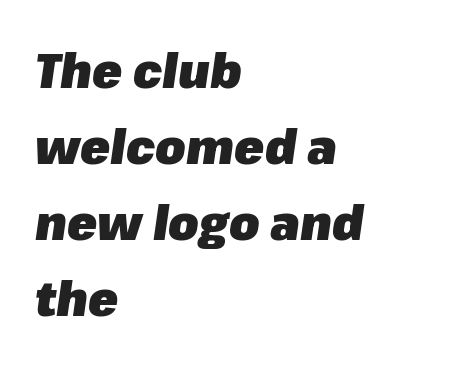
Q: Is the text bold? A: Yes.
Q: Is the text italic (slanted)? A: Yes, it leans right by about 8 degrees.
Q: Is the text underlined? A: No.
Q: How is the paragraph aligned? A: Left-aligned.
Q: Is the spacing between letters normal or unusually wide? A: Normal.
Q: Is the spacing between lines tight, normal or loose? A: Normal.
Q: Width (condensed, normal, or wide)? A: Normal.
Q: Stroke contrast? A: Low.
Q: x-height? A: Medium.
Q: Monospaced? A: No.
